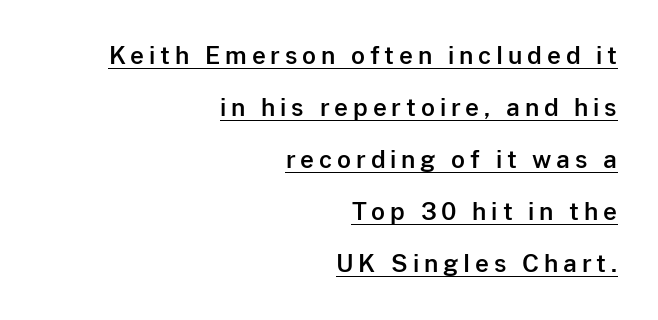
Q: Is the text italic (slanted)? A: No, it is upright.
Q: Is the text underlined? A: Yes.
Q: How is the paragraph aligned? A: Right-aligned.
Q: Is the spacing between letters normal or unusually wide? A: Unusually wide.
Q: Is the spacing between lines tight, normal or loose? A: Loose.
